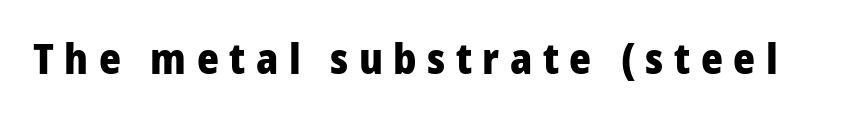
You'd pick this weight for a headline — it's a proper bold. It's the straight-up-and-down kind of type. Examine the stroke ends and you'll find no serifs. Only glyphs here, with clear space below each row. Spacing verdict: proportional, widths tailored to each character.
